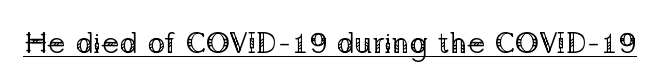
Here the designer chose a conventional face with non-uniform glyph widths. The characters are drawn with everyday or finer stroke widths. Does the lettering tilt? It doesn't — this is upright. This rendering leaves character spacing at its baseline value. In designer terms, the underline attribute is active on this setting.
